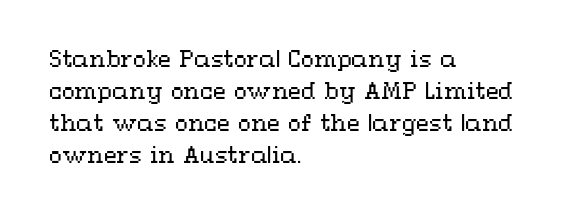
{"italic": "no", "bold": "no", "underline": "no", "align": "left", "line_spacing": "normal", "line_spacing_ratio": 1.53, "letter_spacing": "normal", "letter_spacing_em": 0.0, "glyph_px": 21}
